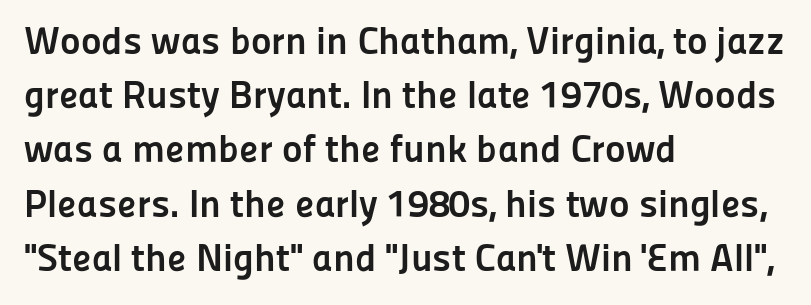
Q: Is the text bold? A: Yes.
Q: Is the text italic (slanted)? A: No, it is upright.
Q: Is the typeface a serif or a sans-serif typeface? A: Sans-serif.
Q: Is the text underlined? A: No.
Q: How is the paragraph aligned? A: Left-aligned.
Q: Is the spacing between letters normal or unusually wide? A: Normal.
Q: Is the spacing between lines tight, normal or loose? A: Normal.
Q: Width (condensed, normal, or wide)? A: Normal.
Q: Stroke contrast? A: Low.
Q: x-height? A: Medium.
Q: Monospaced? A: No.
